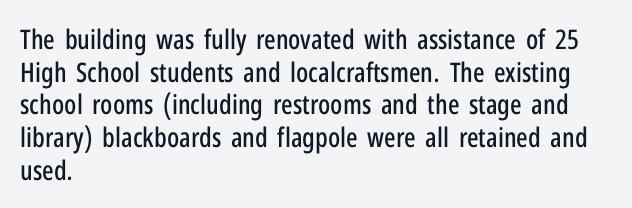
{"italic": "no", "underline": "no", "align": "left", "line_spacing_ratio": 1.21, "letter_spacing": "normal", "letter_spacing_em": 0.0, "glyph_px": 27}
